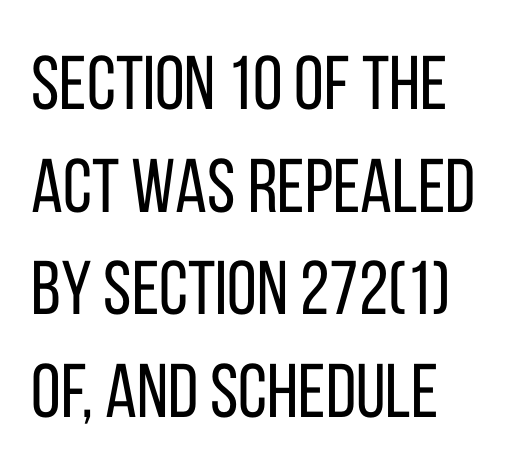
{"serif": "no", "italic": "no", "bold": "no", "weight": "regular", "width": "condensed", "stroke_contrast": "low", "x_height": "large", "monospaced": "no", "underline": "no", "align": "left", "line_spacing": "normal", "line_spacing_ratio": 1.35, "letter_spacing": "normal", "letter_spacing_em": 0.0, "glyph_px": 76}
